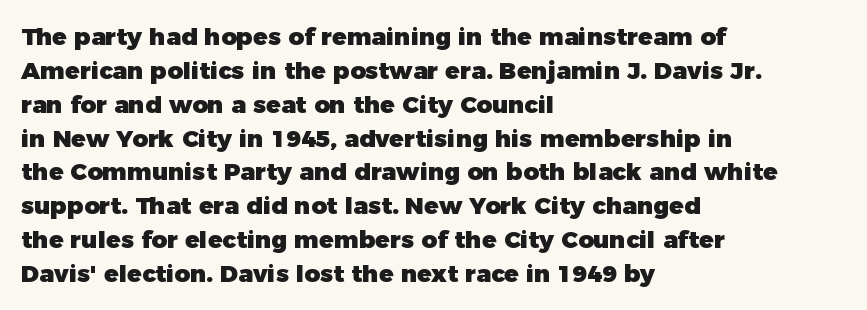
{"italic": "no", "bold": "yes", "underline": "no", "align": "left", "line_spacing": "normal", "line_spacing_ratio": 1.41, "letter_spacing": "normal", "letter_spacing_em": 0.0, "glyph_px": 24}
